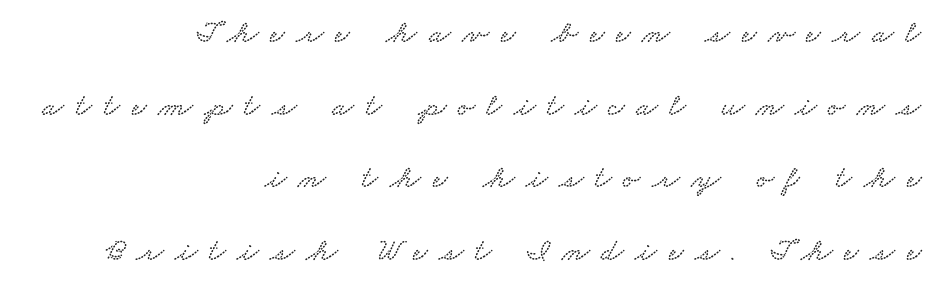
The image shows 32 px wide serif type; set right-aligned, loose line spacing (2.27x), unusually wide letter spacing (+0.36 em), not underlined; low stroke contrast and a small x-height.
